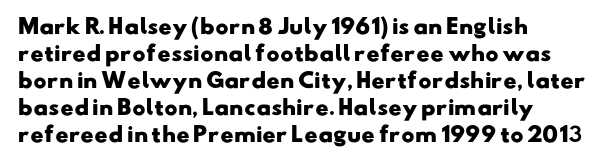
{"bold": "yes", "underline": "no", "align": "left", "line_spacing": "normal", "line_spacing_ratio": 1.35, "letter_spacing": "normal", "letter_spacing_em": 0.0, "glyph_px": 20}
